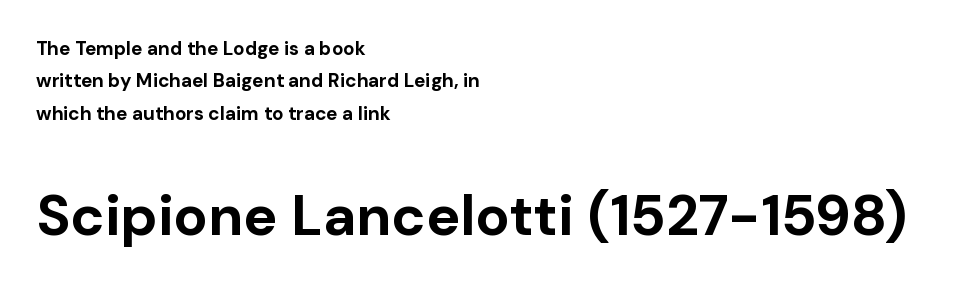
Q: Is the text bold? A: Yes.
Q: Is the text italic (slanted)? A: No, it is upright.
Q: Is the typeface a serif or a sans-serif typeface? A: Sans-serif.
Q: Is the text underlined? A: No.
Q: How is the paragraph aligned? A: Left-aligned.
Q: Is the spacing between letters normal or unusually wide? A: Normal.
Q: Is the spacing between lines tight, normal or loose? A: Normal.
Q: Which block of text is set in a larger size, the first (top) or the second (bottom)? A: The second (bottom) one.
Q: Width (condensed, normal, or wide)? A: Normal.
Q: Stroke contrast? A: Low.
Q: x-height? A: Medium.
Q: Monospaced? A: No.
